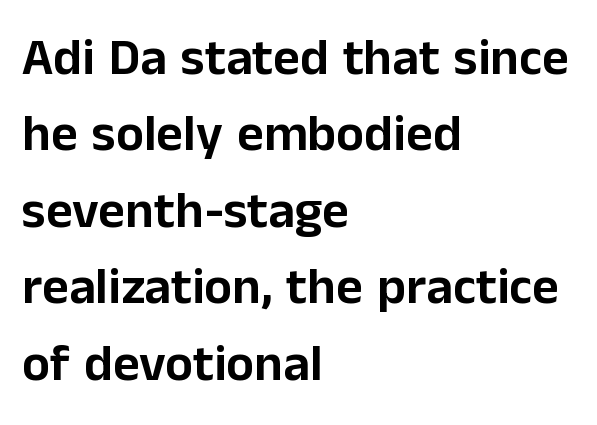
Q: Is the text italic (slanted)? A: No, it is upright.
Q: Is the typeface a serif or a sans-serif typeface? A: Sans-serif.
Q: Is the text underlined? A: No.
Q: How is the paragraph aligned? A: Left-aligned.
Q: Is the spacing between letters normal or unusually wide? A: Normal.
Q: Is the spacing between lines tight, normal or loose? A: Normal.
Q: Width (condensed, normal, or wide)? A: Normal.
Q: Stroke contrast? A: Low.
Q: x-height? A: Medium.
Q: Monospaced? A: No.
